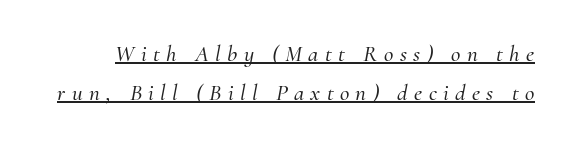
The image shows 23 px text type, italic (leaning right); set normal line spacing (1.68x), unusually wide letter spacing (+0.28 em), underlined.
